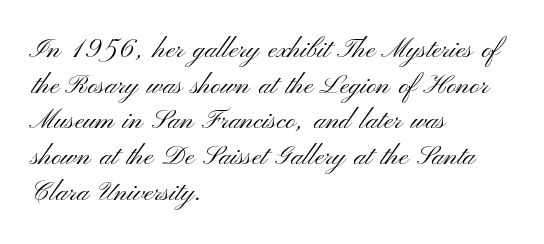
{"bold": "no", "underline": "no", "align": "left", "line_spacing": "normal", "line_spacing_ratio": 1.32, "letter_spacing": "normal", "letter_spacing_em": 0.0, "glyph_px": 27}
